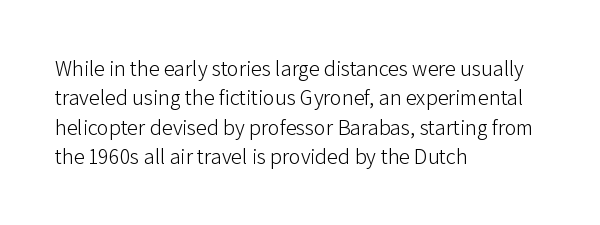
{"italic": "no", "bold": "no", "underline": "no", "align": "left", "line_spacing": "normal", "line_spacing_ratio": 1.33, "letter_spacing": "normal", "letter_spacing_em": 0.0, "glyph_px": 22}
